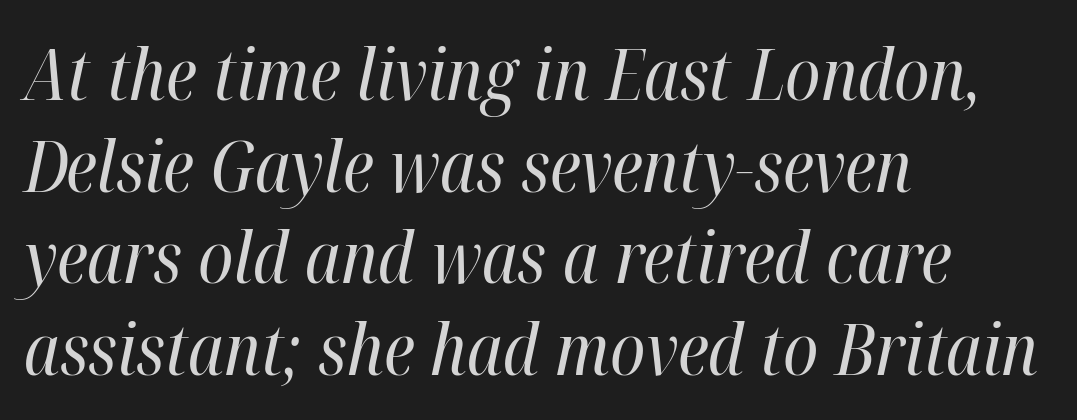
The image shows 71 px regular-weight, condensed type, italic (leaning right); set left-aligned, normal line spacing (1.29x), normal letter spacing, not underlined; high stroke contrast and a medium x-height.
